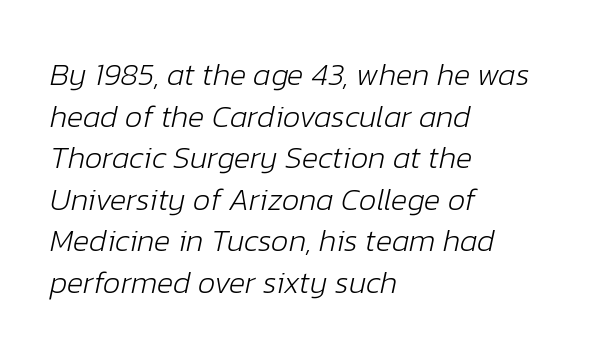
Honestly, there is no underline to notice here at all. The rendering uses natural spacing where letterforms have individual widths. Observe the ordinary spacing: letters are neighbours, not strangers. These lines are set flush left with a ragged right edge. Rendered with sloped, italic letterforms. Line spacing here is normal.
